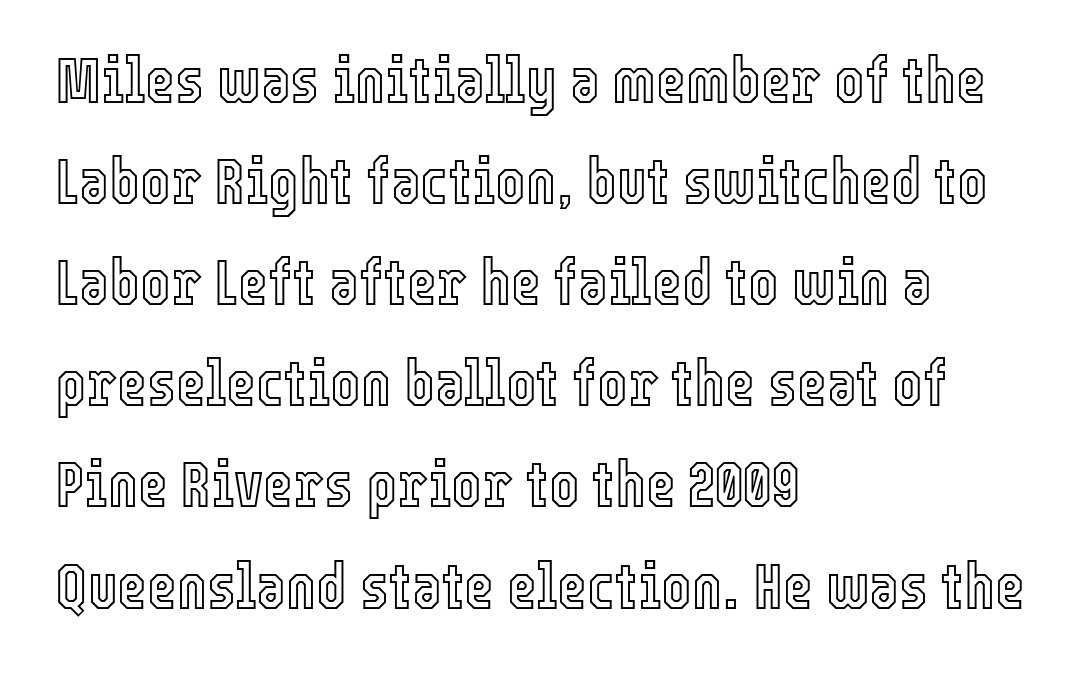
The image shows 64 px condensed type, upright; set left-aligned, normal line spacing (1.58x), normal letter spacing, not underlined; a medium x-height.
